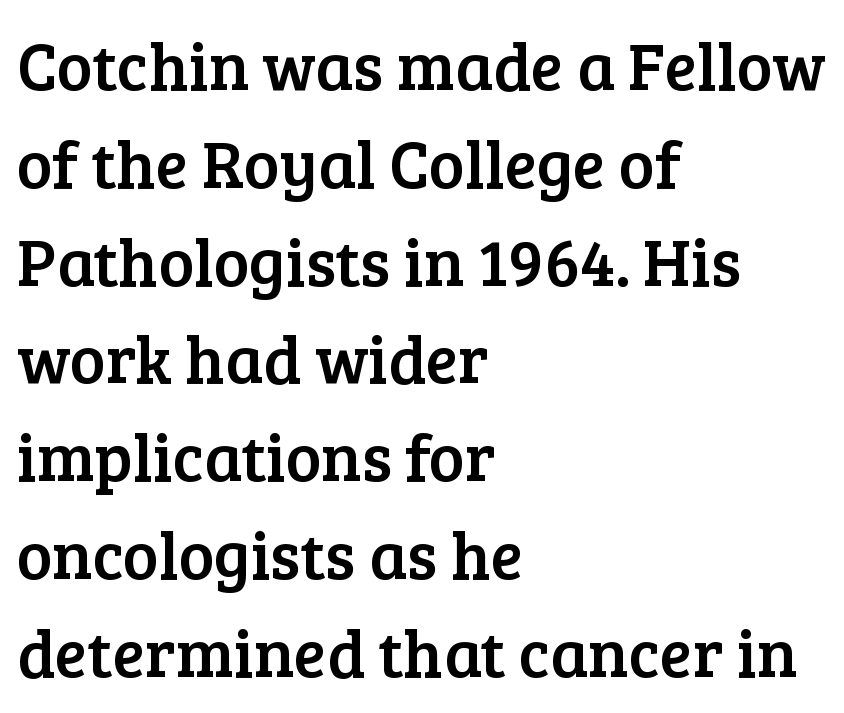
Q: Is the text italic (slanted)? A: No, it is upright.
Q: Is the typeface a serif or a sans-serif typeface? A: Serif.
Q: Is the text underlined? A: No.
Q: How is the paragraph aligned? A: Left-aligned.
Q: Is the spacing between letters normal or unusually wide? A: Normal.
Q: Is the spacing between lines tight, normal or loose? A: Normal.
Q: Width (condensed, normal, or wide)? A: Normal.
Q: Stroke contrast? A: Low.
Q: x-height? A: Medium.
Q: Monospaced? A: No.
